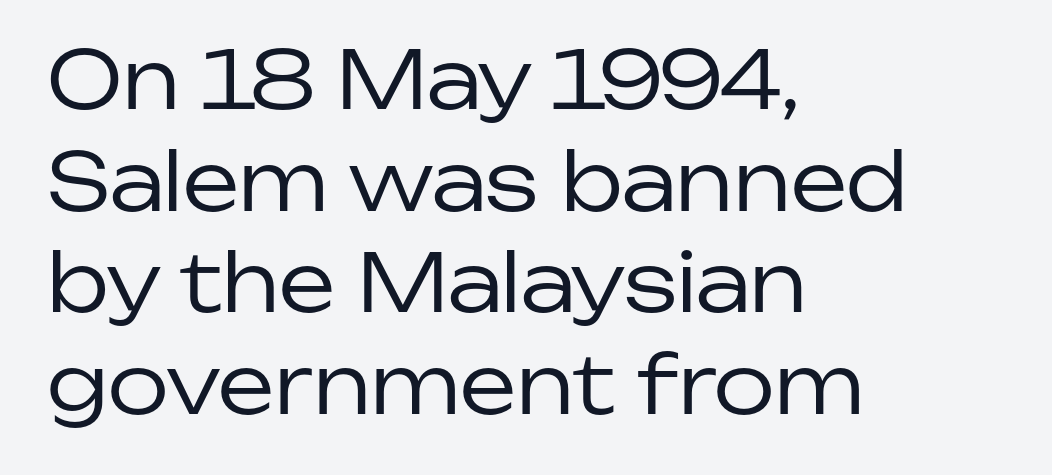
The image shows 80 px regular-weight sans-serif type, upright; set left-aligned, normal line spacing (1.27x), normal letter spacing, not underlined; low stroke contrast and a medium x-height.
